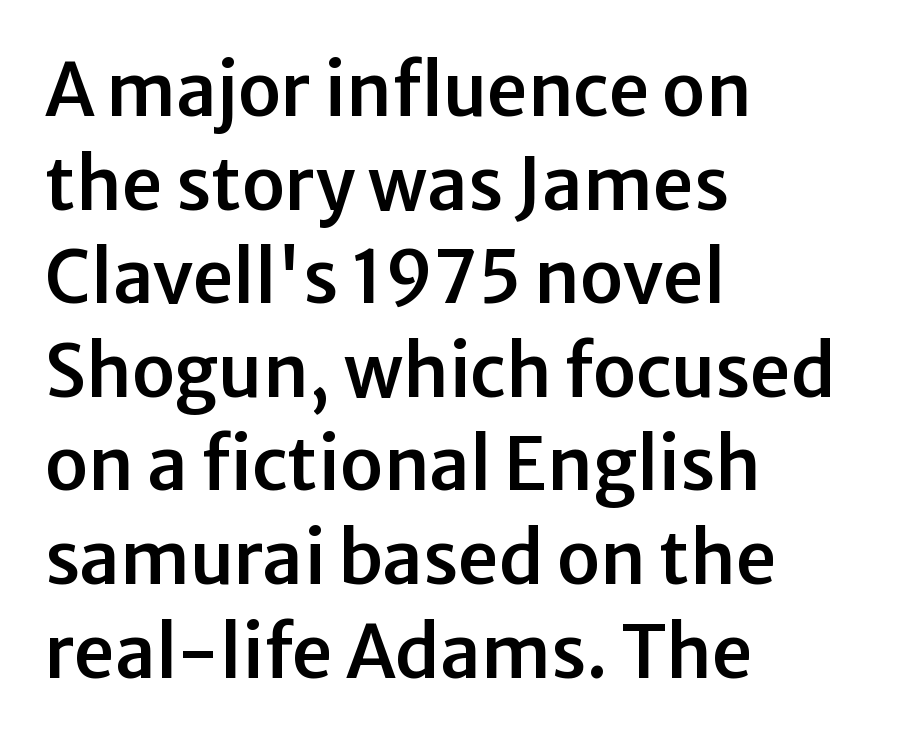
Reading down the column, the eye jumps a familiar distance to each next line. If you drew a ruler down the left edge, every line would touch it. Just letters on the line, the space beneath them empty. Is this a fixed-width face? No — the glyphs have proportional, varying widths.
